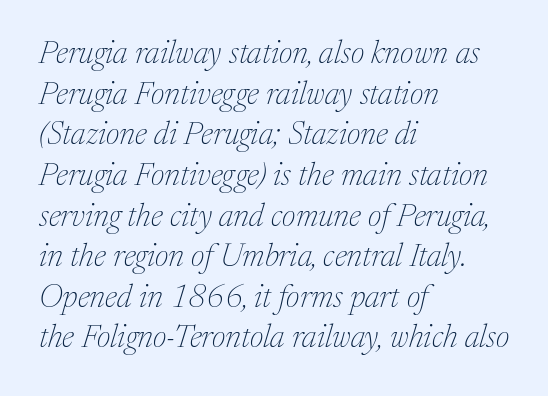
Q: Is the text bold? A: No.
Q: Is the text italic (slanted)? A: Yes, it leans right by about 17 degrees.
Q: Is the typeface a serif or a sans-serif typeface? A: Serif.
Q: Is the text underlined? A: No.
Q: How is the paragraph aligned? A: Left-aligned.
Q: Is the spacing between letters normal or unusually wide? A: Normal.
Q: Is the spacing between lines tight, normal or loose? A: Normal.
Q: Width (condensed, normal, or wide)? A: Normal.
Q: Stroke contrast? A: Medium.
Q: x-height? A: Medium.
Q: Monospaced? A: No.
